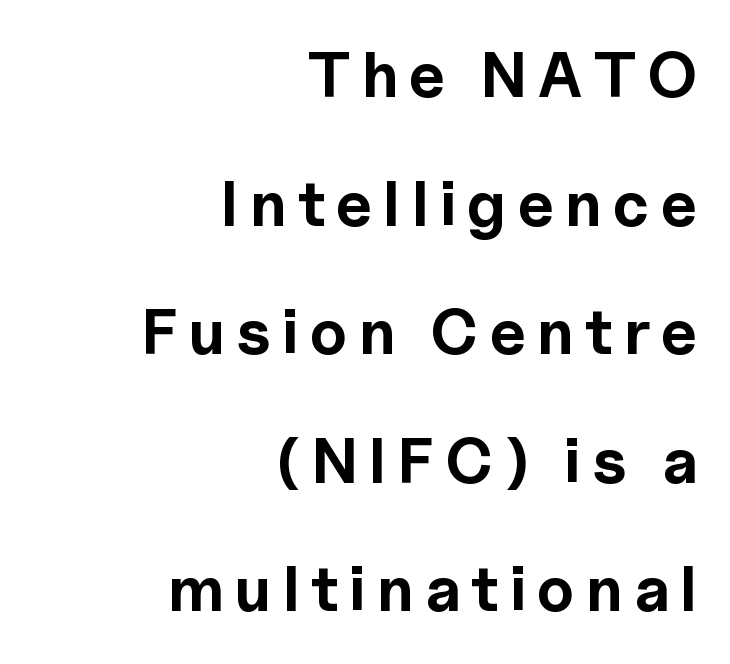
Q: Is the text bold? A: Yes.
Q: Is the text italic (slanted)? A: No, it is upright.
Q: Is the typeface a serif or a sans-serif typeface? A: Sans-serif.
Q: Is the text underlined? A: No.
Q: How is the paragraph aligned? A: Right-aligned.
Q: Is the spacing between lines tight, normal or loose? A: Loose.
Q: Width (condensed, normal, or wide)? A: Normal.
Q: x-height? A: Medium.
Q: Monospaced? A: No.
